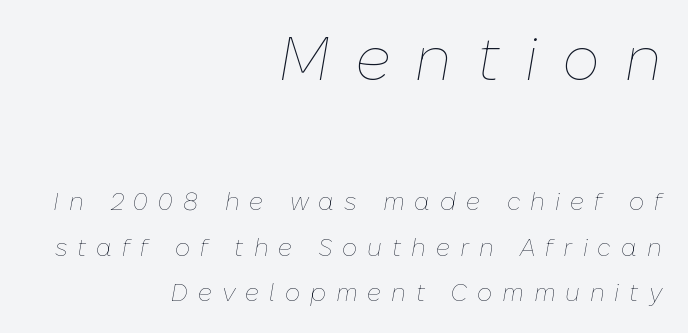
These lines were composed using italics. Any mark beneath the type? The region is blank. No extra ink here — the face is not bold. Is the block centered? No — it sits flush against the right margin.
